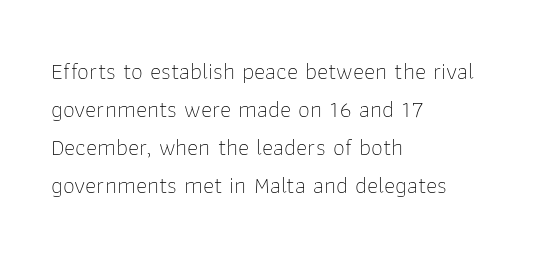
{"italic": "no", "bold": "no", "underline": "no", "align": "left", "line_spacing": "normal", "line_spacing_ratio": 1.58, "letter_spacing": "normal", "letter_spacing_em": 0.0, "glyph_px": 24}
